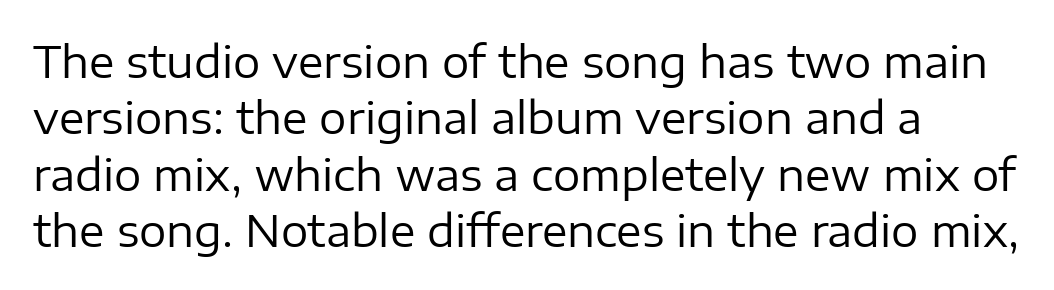
The image shows 43 px regular-weight sans-serif type, upright; set normal line spacing (1.31x), normal letter spacing, not underlined; low stroke contrast and a medium x-height.
